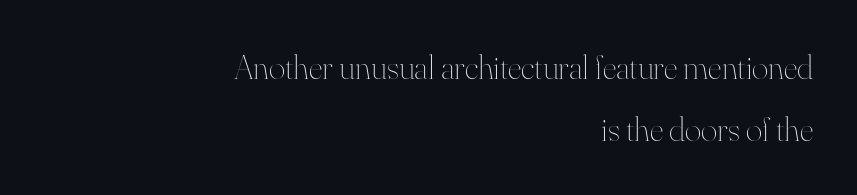
The letters advance in unequal steps, a hallmark of proportional type. The lines are quadded right. You can tell it's not italic because the verticals are truly vertical. Weight: not bold — regular or lighter.
